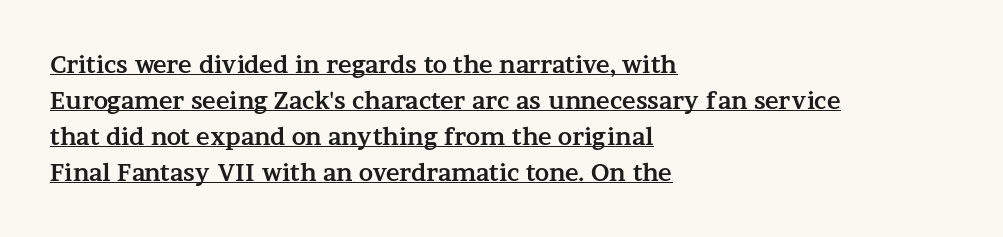
The image shows 23 px bold type, upright; set left-aligned, normal line spacing (1.56x), normal letter spacing, underlined.
